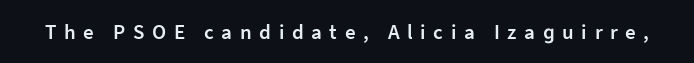
Q: Is the text bold? A: Semi-bold.
Q: Is the text italic (slanted)? A: No, it is upright.
Q: Is the text underlined? A: No.
Q: Is the spacing between letters normal or unusually wide? A: Unusually wide.
